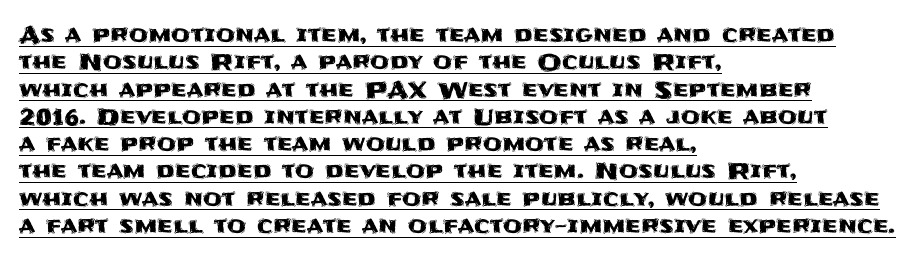
The image shows 22 px text type, upright; set left-aligned, line spacing 1.24x, normal letter spacing, underlined.
